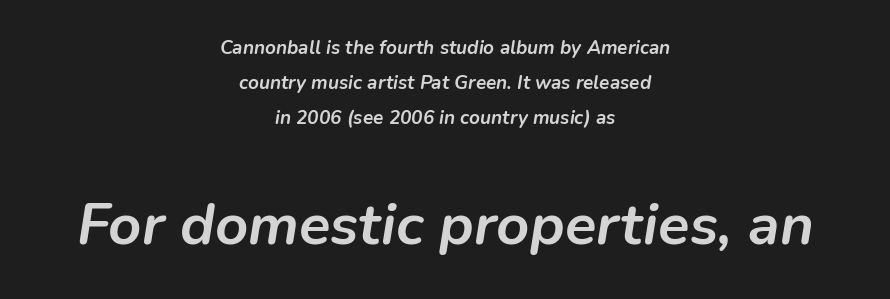
The image shows 58 px semibold type, italic (leaning right); set centered, line spacing 1.83x, normal letter spacing, not underlined; the second (bottom) block is 3.05x larger; low stroke contrast and a medium x-height.
